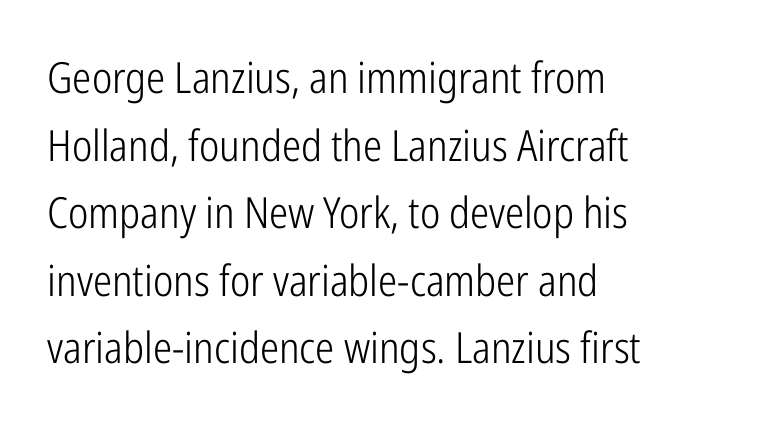
The image shows 43 px light, condensed sans-serif type, upright; set left-aligned, normal line spacing (1.57x), normal letter spacing, not underlined; low stroke contrast and a medium x-height.
